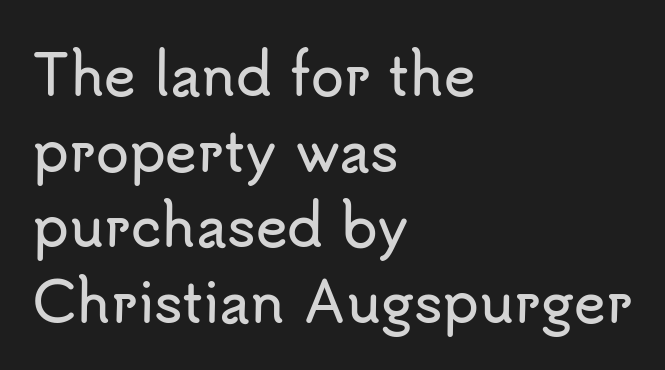
Q: Is the text italic (slanted)? A: No, it is upright.
Q: Is the typeface a serif or a sans-serif typeface? A: Sans-serif.
Q: Is the text underlined? A: No.
Q: How is the paragraph aligned? A: Left-aligned.
Q: Is the spacing between letters normal or unusually wide? A: Normal.
Q: Is the spacing between lines tight, normal or loose? A: Normal.
Q: Width (condensed, normal, or wide)? A: Normal.
Q: Stroke contrast? A: Low.
Q: x-height? A: Small.
Q: Monospaced? A: No.
